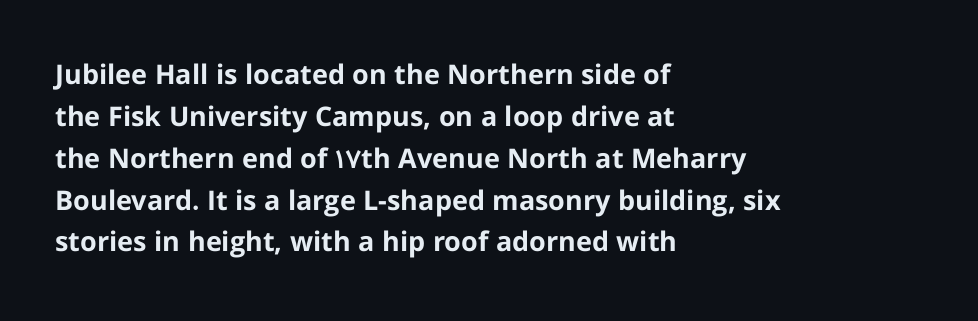
The image shows 27 px bold type, upright; set left-aligned, normal line spacing (1.55x), normal letter spacing, not underlined.
